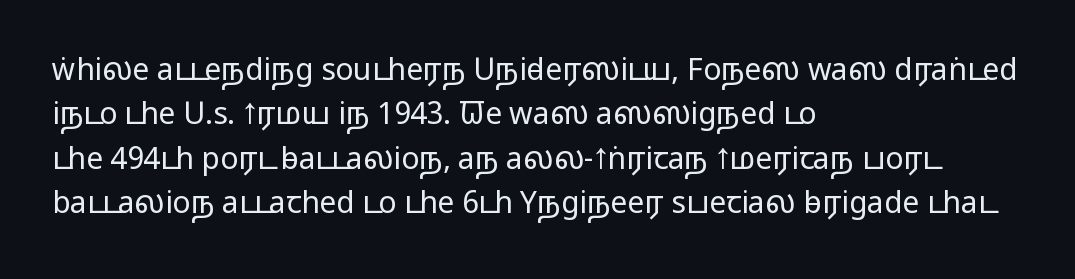
The letters advance in unequal steps, a hallmark of proportional type. A bare baseline throughout the passage. Regarding serifs, this sample does without them. How are the letters spaced? Ordinarily, with no added tracking. A normal amount of white space separates one row of letters from the next.
